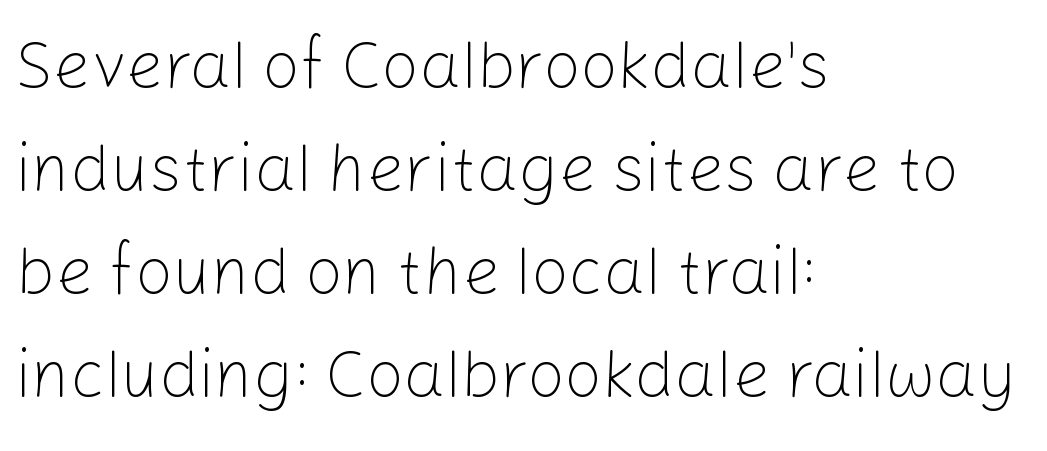
{"serif": "no", "italic": "no", "bold": "no", "weight": "light", "width": "normal", "stroke_contrast": "low", "x_height": "medium", "monospaced": "no", "underline": "no", "align": "left", "line_spacing": "normal", "line_spacing_ratio": 1.56, "letter_spacing": "normal", "letter_spacing_em": 0.0, "glyph_px": 66}
